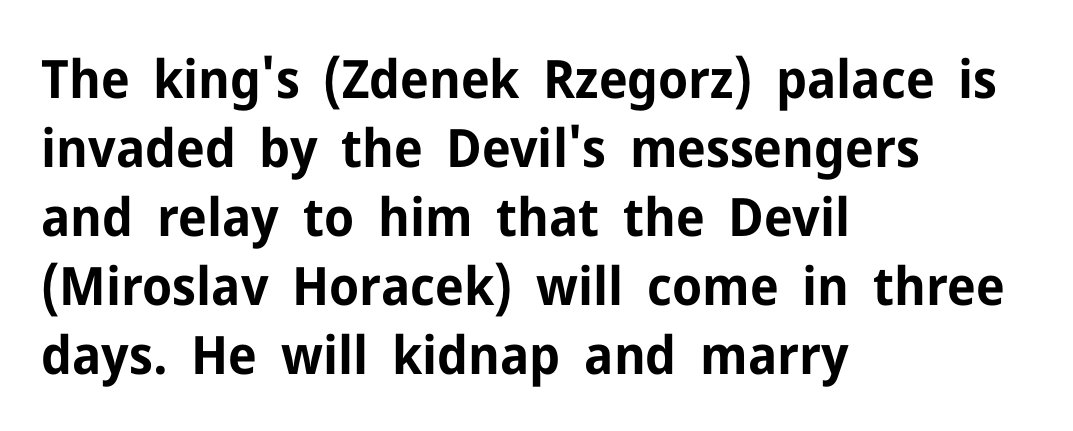
The image shows 53 px bold sans-serif type, upright; set left-aligned, normal line spacing (1.3x), normal letter spacing, not underlined; low stroke contrast and a medium x-height.
